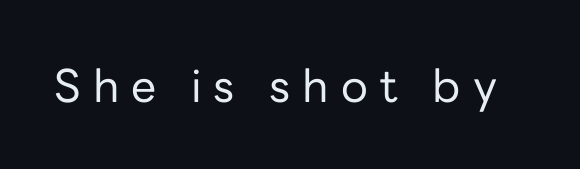
Q: Is the text bold? A: No.
Q: Is the text italic (slanted)? A: No, it is upright.
Q: Is the typeface a serif or a sans-serif typeface? A: Sans-serif.
Q: Is the text underlined? A: No.
Q: Is the spacing between letters normal or unusually wide? A: Unusually wide.
Q: Width (condensed, normal, or wide)? A: Normal.
Q: Stroke contrast? A: Low.
Q: x-height? A: Medium.
Q: Monospaced? A: No.
